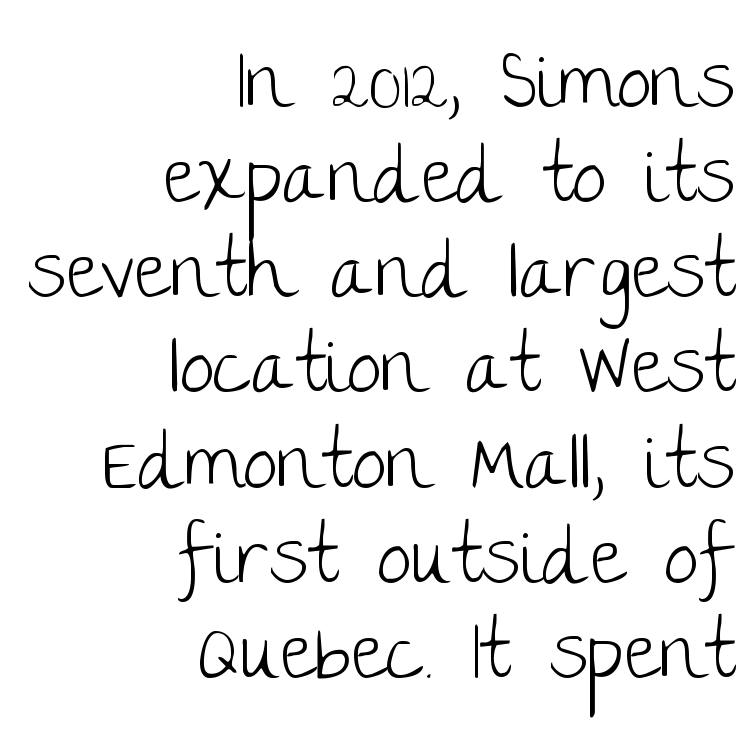
The image shows 78 px light sans-serif type, upright; set right-aligned, line spacing 1.22x, normal letter spacing, not underlined; low stroke contrast and a large x-height.
